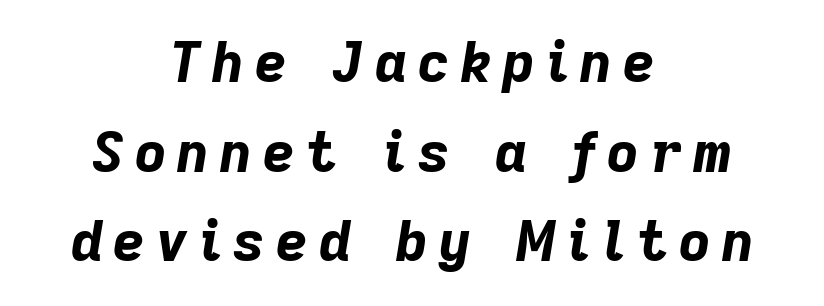
The image shows 55 px bold type, italic (leaning right); set centered, normal line spacing (1.63x), unusually wide letter spacing (+0.2 em), not underlined; low stroke contrast and a medium x-height.
